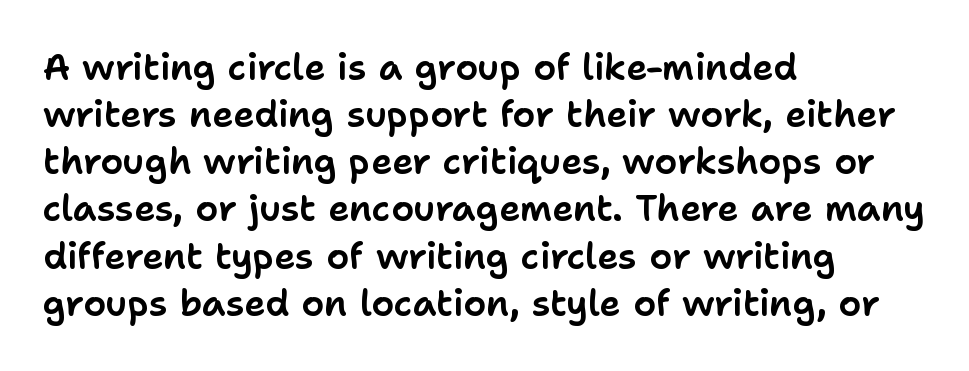
{"serif": "no", "italic": "no", "width": "normal", "stroke_contrast": "low", "x_height": "medium", "monospaced": "no", "underline": "no", "align": "left", "line_spacing": "normal", "line_spacing_ratio": 1.31, "letter_spacing": "normal", "letter_spacing_em": 0.0, "glyph_px": 36}
